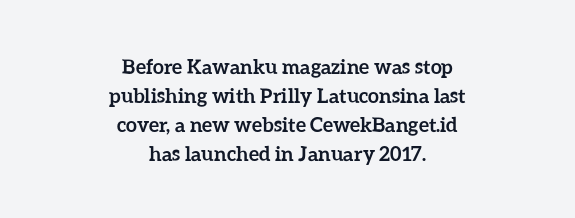
Emphasis by weight is at full strength: bold. Vertically, the passage feels balanced, rows spaced as you'd expect. Ordinary non-slanted type is in use. Here the glyphs are tracked normally, forming tight word shapes.
